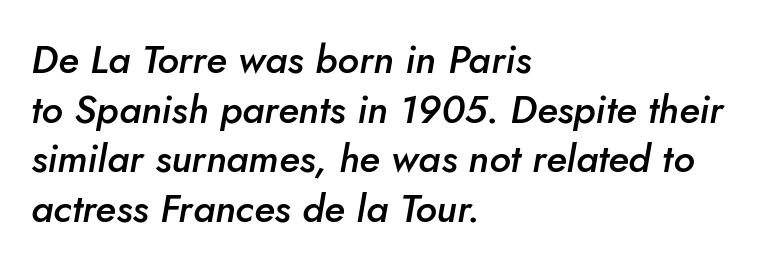
{"italic": "yes", "lean": "right", "slant_degrees": 5, "bold": "semi", "weight": "semibold", "width": "normal", "stroke_contrast": "low", "x_height": "small", "monospaced": "no", "underline": "no", "align": "left", "line_spacing": "normal", "line_spacing_ratio": 1.27, "letter_spacing": "normal", "letter_spacing_em": 0.0, "glyph_px": 39}
